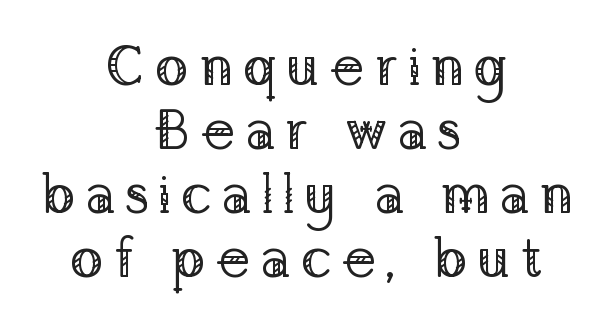
Q: Is the text bold? A: No.
Q: Is the text italic (slanted)? A: No, it is upright.
Q: Is the typeface a serif or a sans-serif typeface? A: Serif.
Q: Is the text underlined? A: No.
Q: How is the paragraph aligned? A: Centered.
Q: Is the spacing between lines tight, normal or loose? A: Tight.
Q: Width (condensed, normal, or wide)? A: Normal.
Q: Stroke contrast? A: Low.
Q: x-height? A: Medium.
Q: Monospaced? A: No.
